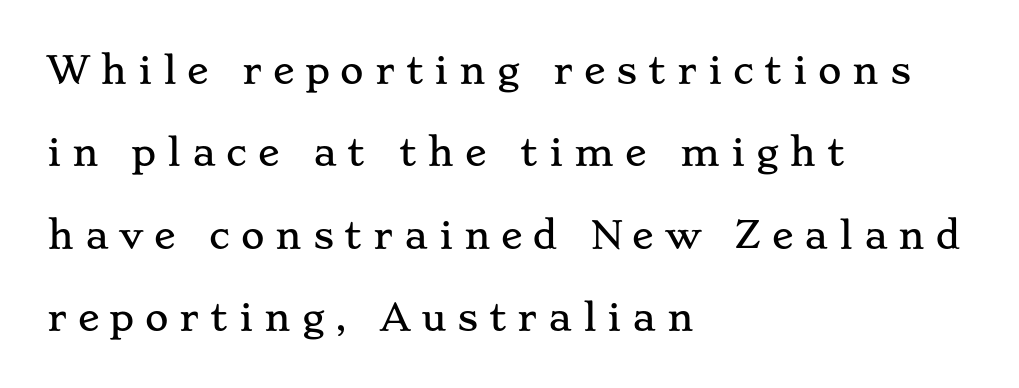
Q: Is the text italic (slanted)? A: No, it is upright.
Q: Is the typeface a serif or a sans-serif typeface? A: Serif.
Q: Is the text underlined? A: No.
Q: How is the paragraph aligned? A: Left-aligned.
Q: Is the spacing between letters normal or unusually wide? A: Unusually wide.
Q: Is the spacing between lines tight, normal or loose? A: Loose.
Q: Width (condensed, normal, or wide)? A: Wide.
Q: Stroke contrast? A: Low.
Q: x-height? A: Small.
Q: Monospaced? A: No.
